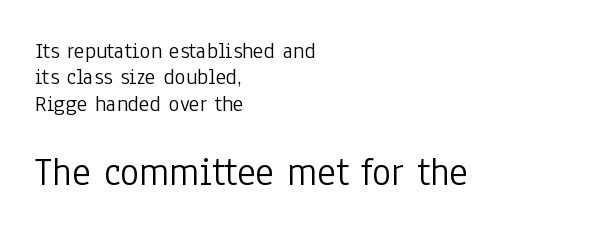
The image shows 40 px light, condensed sans-serif type, upright; set left-aligned, tight line spacing (1.15x), normal letter spacing, not underlined; the second (bottom) block is 1.74x larger; low stroke contrast and a medium x-height.
